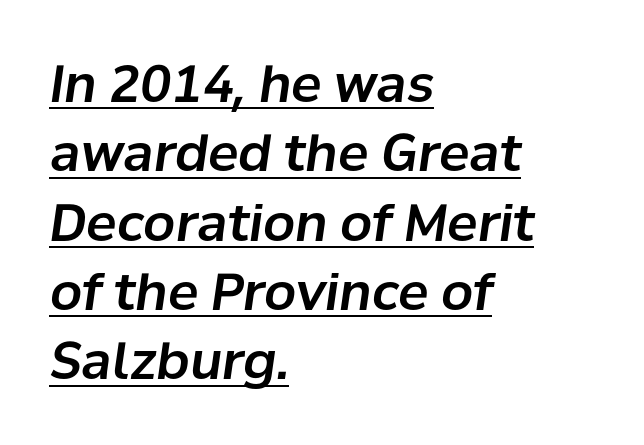
Honestly, the letter spacing is just normal — you wouldn't notice it. Somebody hit Ctrl+U on this one — the words are underlined. Vertical spacing — default. The passage shown is typed in a proportional face where columns would drift.
